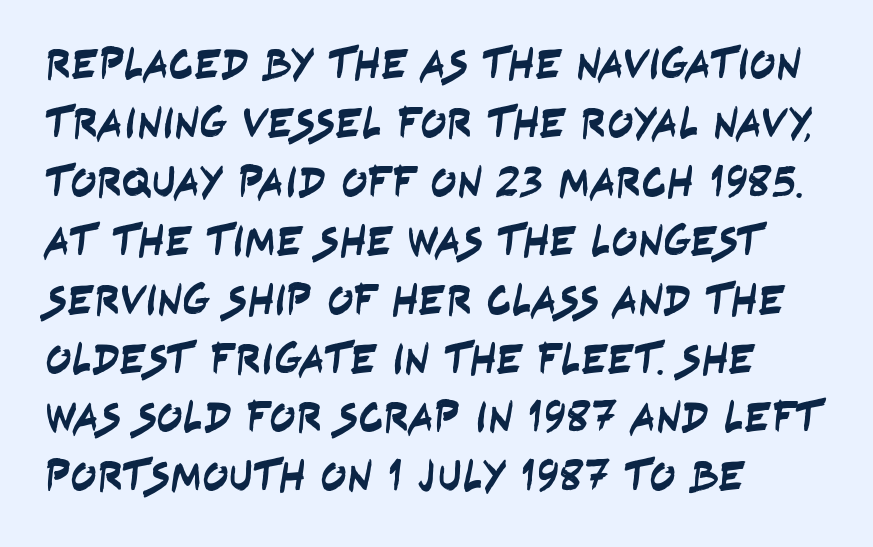
Q: Is the typeface a serif or a sans-serif typeface? A: Sans-serif.
Q: Is the text underlined? A: No.
Q: How is the paragraph aligned? A: Left-aligned.
Q: Is the spacing between letters normal or unusually wide? A: Normal.
Q: Is the spacing between lines tight, normal or loose? A: Normal.
Q: Width (condensed, normal, or wide)? A: Condensed.
Q: Stroke contrast? A: Low.
Q: x-height? A: Large.
Q: Monospaced? A: No.
